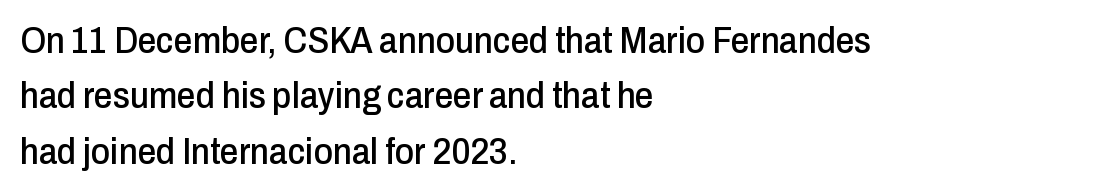
The image shows 37 px condensed sans-serif type, upright; set left-aligned, normal line spacing (1.5x), normal letter spacing, not underlined; low stroke contrast and a medium x-height.
